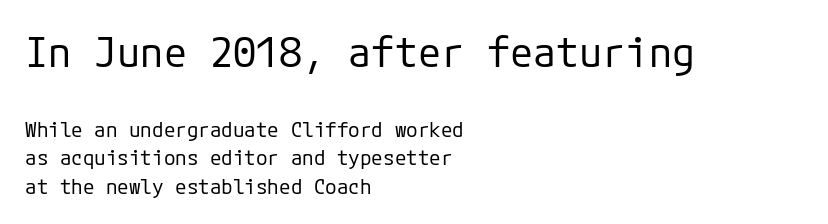
Q: Is the text bold? A: No.
Q: Is the text italic (slanted)? A: No, it is upright.
Q: Is the typeface a serif or a sans-serif typeface? A: Sans-serif.
Q: Is the text underlined? A: No.
Q: How is the paragraph aligned? A: Left-aligned.
Q: Is the spacing between letters normal or unusually wide? A: Normal.
Q: Is the spacing between lines tight, normal or loose? A: Normal.
Q: Which block of text is set in a larger size, the first (top) or the second (bottom)? A: The first (top) one.
Q: Width (condensed, normal, or wide)? A: Normal.
Q: Stroke contrast? A: Low.
Q: x-height? A: Medium.
